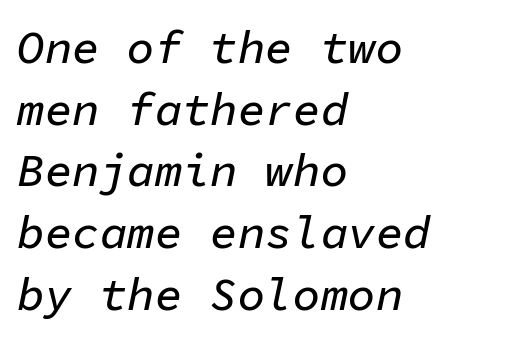
The image shows 46 px text type, italic (leaning right), monospaced; set left-aligned, normal line spacing (1.34x), normal letter spacing, not underlined; low stroke contrast and a medium x-height.
